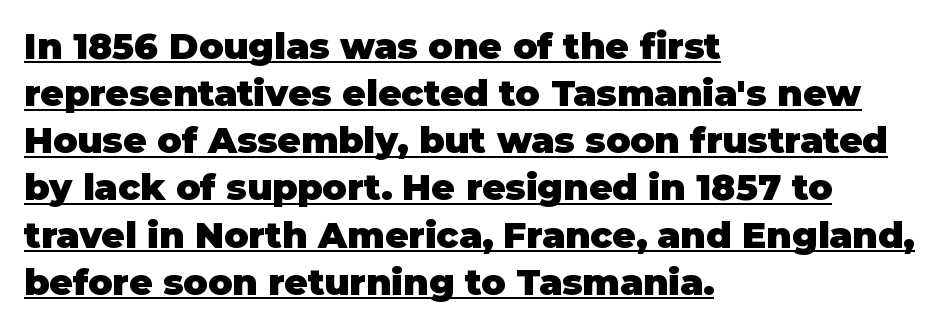
{"serif": "no", "italic": "no", "bold": "yes", "weight": "heavy", "width": "normal", "stroke_contrast": "low", "x_height": "large", "monospaced": "no", "underline": "yes", "align": "left", "line_spacing": "normal", "line_spacing_ratio": 1.31, "letter_spacing": "normal", "letter_spacing_em": 0.0, "glyph_px": 36}
